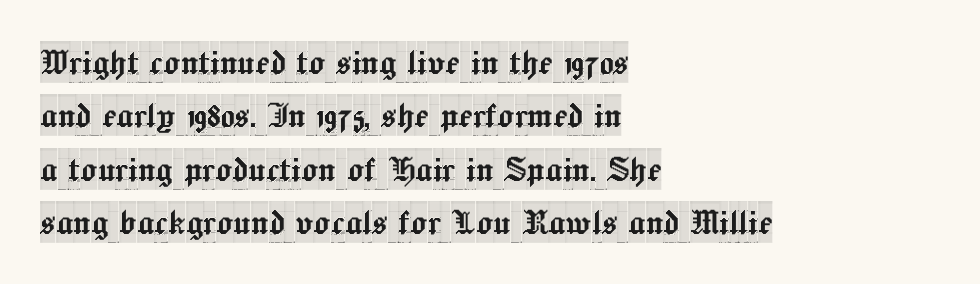
The image shows 42 px condensed serif type, upright; set left-aligned, normal line spacing (1.27x), normal letter spacing, not underlined; a large x-height.
